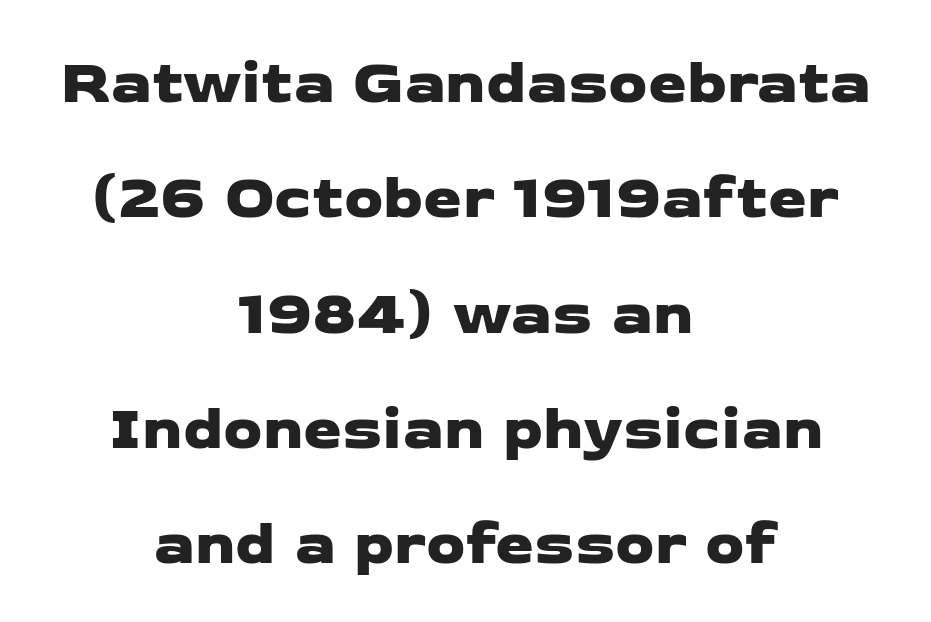
Q: Is the typeface a serif or a sans-serif typeface? A: Sans-serif.
Q: Is the text underlined? A: No.
Q: How is the paragraph aligned? A: Centered.
Q: Is the spacing between letters normal or unusually wide? A: Normal.
Q: Width (condensed, normal, or wide)? A: Wide.
Q: Stroke contrast? A: Low.
Q: x-height? A: Medium.
Q: Monospaced? A: No.
